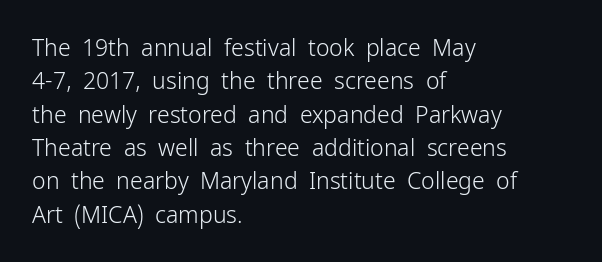
Q: Is the text bold? A: No.
Q: Is the text italic (slanted)? A: No, it is upright.
Q: Is the text underlined? A: No.
Q: How is the paragraph aligned? A: Left-aligned.
Q: Is the spacing between letters normal or unusually wide? A: Normal.
Q: Is the spacing between lines tight, normal or loose? A: Normal.
